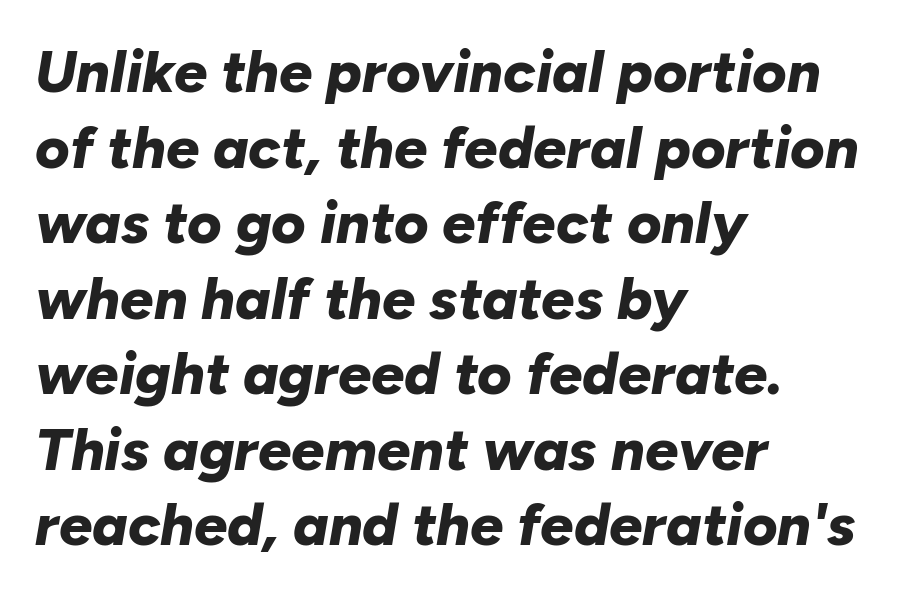
Is this a fixed-width face? No — the glyphs have proportional, varying widths. The specimen reads as italic at a glance. Alignment: flush left. Rows of type keep a routine distance in the vertical direction. The passage shown has conventional tracking throughout. Typesetter's note: full bold, strokes at maximum text heaviness.
